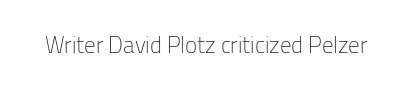
Q: Is the text bold? A: No.
Q: Is the text italic (slanted)? A: No, it is upright.
Q: Is the text underlined? A: No.
Q: Is the spacing between letters normal or unusually wide? A: Normal.
